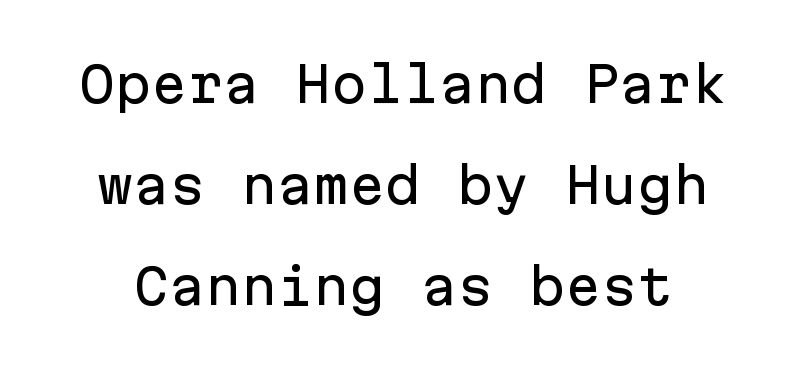
The designer went with a sans here, leaving each stem footless. The lettering holds an erect, upright posture throughout. Each word holds together tightly as a unit, with standard inter-letter gaps. Underlining? Definitely not there. Honestly, the rows look like they've been pulled way apart.
